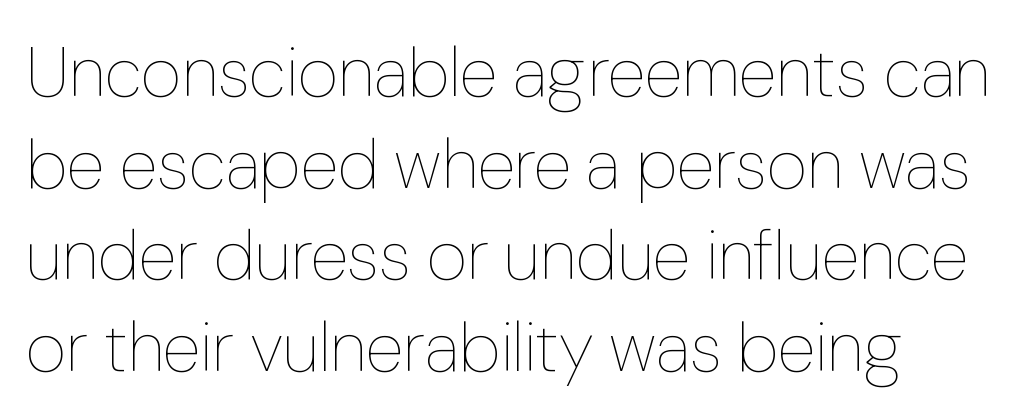
The image shows 70 px thin type, upright; set left-aligned, normal line spacing (1.31x), normal letter spacing, not underlined; low stroke contrast and a medium x-height.
